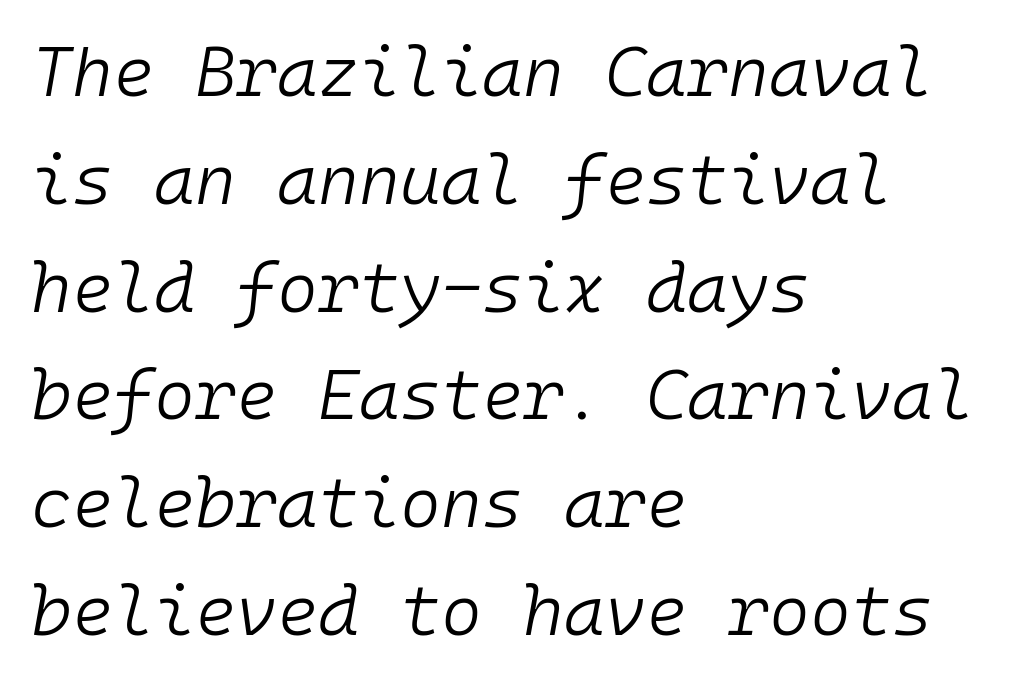
Normally led — the rows are evenly, conventionally spaced. Honestly, there is no underline to notice here at all. Unbolded letterforms with no extra heft. The paragraph has a hard left edge and a soft right edge. Each word holds together tightly as a unit, with standard inter-letter gaps.
